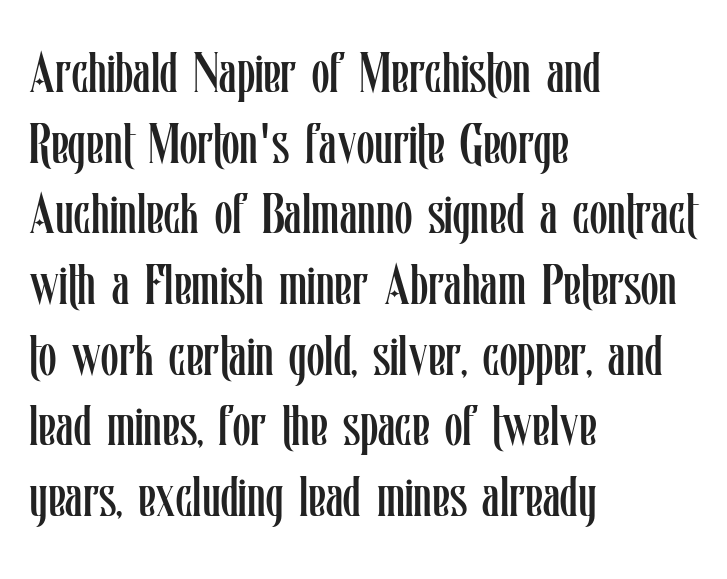
{"italic": "no", "bold": "no", "weight": "regular", "width": "condensed", "stroke_contrast": "low", "x_height": "medium", "monospaced": "no", "underline": "no", "align": "left", "line_spacing_ratio": 1.24, "letter_spacing": "normal", "letter_spacing_em": 0.0, "glyph_px": 57}
